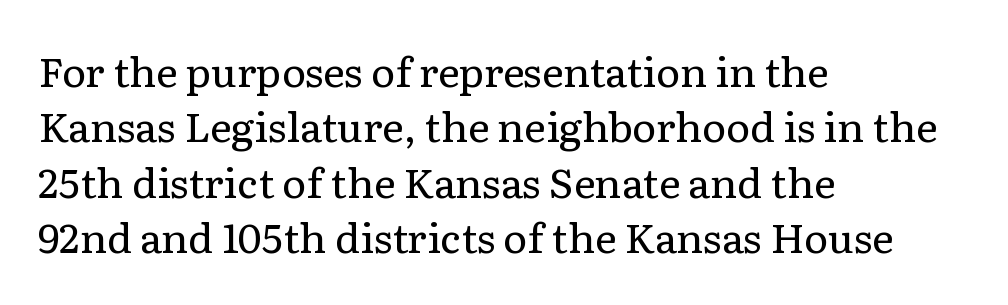
{"serif": "yes", "italic": "no", "bold": "no", "weight": "regular", "width": "normal", "stroke_contrast": "low", "x_height": "medium", "monospaced": "no", "underline": "no", "align": "left", "line_spacing": "normal", "line_spacing_ratio": 1.35, "letter_spacing": "normal", "letter_spacing_em": 0.0, "glyph_px": 41}
